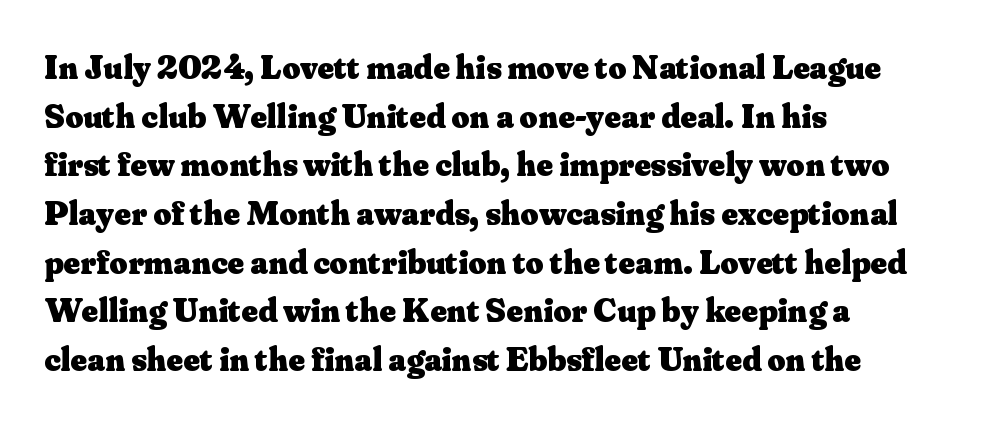
Q: Is the text bold? A: Yes.
Q: Is the text italic (slanted)? A: No, it is upright.
Q: Is the typeface a serif or a sans-serif typeface? A: Serif.
Q: Is the text underlined? A: No.
Q: How is the paragraph aligned? A: Left-aligned.
Q: Is the spacing between letters normal or unusually wide? A: Normal.
Q: Is the spacing between lines tight, normal or loose? A: Normal.
Q: Width (condensed, normal, or wide)? A: Normal.
Q: Stroke contrast? A: Medium.
Q: x-height? A: Small.
Q: Monospaced? A: No.
